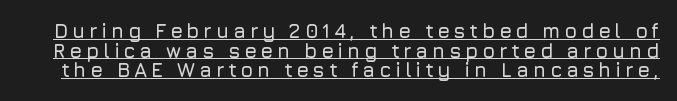
The image shows 20 px text type, upright; set tight line spacing (0.98x), underlined.
